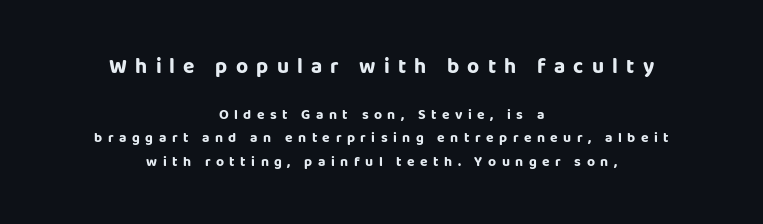
{"italic": "no", "underline": "no", "align": "center", "line_spacing": "normal", "line_spacing_ratio": 1.67, "letter_spacing": "wide", "letter_spacing_em": 0.39, "larger_block": "first", "size_ratio": 1.5, "glyph_px": 21}
